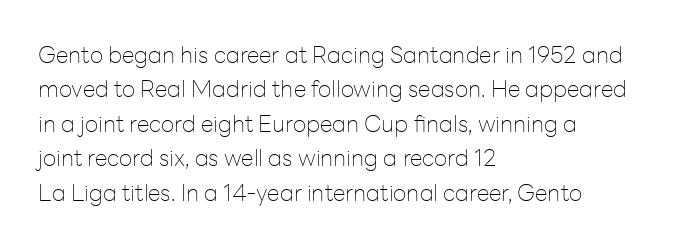
The image shows 23 px text type, upright; set left-aligned, normal line spacing (1.5x), normal letter spacing, not underlined.
